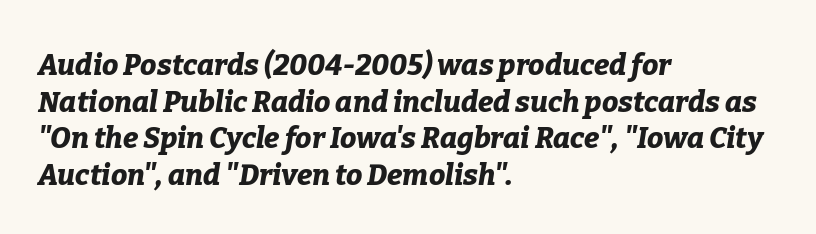
Default kerning and tracking; the words read as compact shapes. The paragraph has a hard left edge and a soft right edge. Slant detected: the letters are inclined. Check under the words: just untouched page.
